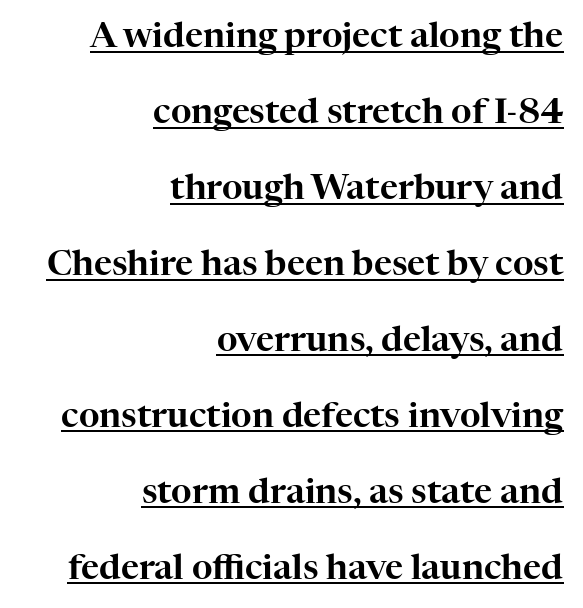
Q: Is the text italic (slanted)? A: No, it is upright.
Q: Is the typeface a serif or a sans-serif typeface? A: Serif.
Q: Is the text underlined? A: Yes.
Q: How is the paragraph aligned? A: Right-aligned.
Q: Is the spacing between letters normal or unusually wide? A: Normal.
Q: Is the spacing between lines tight, normal or loose? A: Loose.
Q: Width (condensed, normal, or wide)? A: Normal.
Q: Stroke contrast? A: High.
Q: x-height? A: Medium.
Q: Monospaced? A: No.
